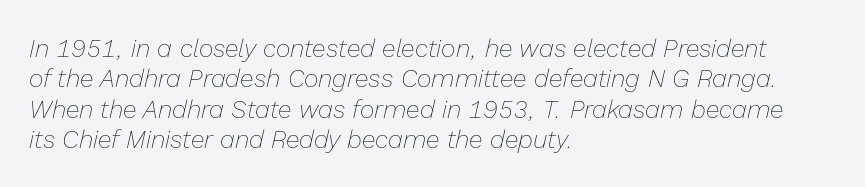
The image shows 25 px text type, italic (leaning right); set left-aligned, line spacing 1.22x, normal letter spacing, not underlined.
